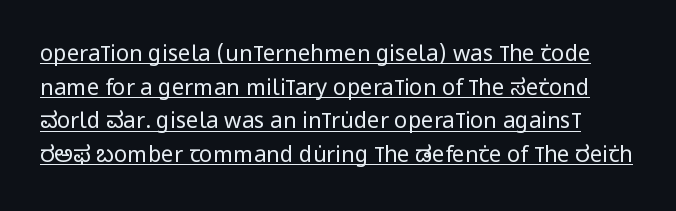
The image shows 22 px text type, upright; set normal line spacing (1.53x), normal letter spacing, underlined.
